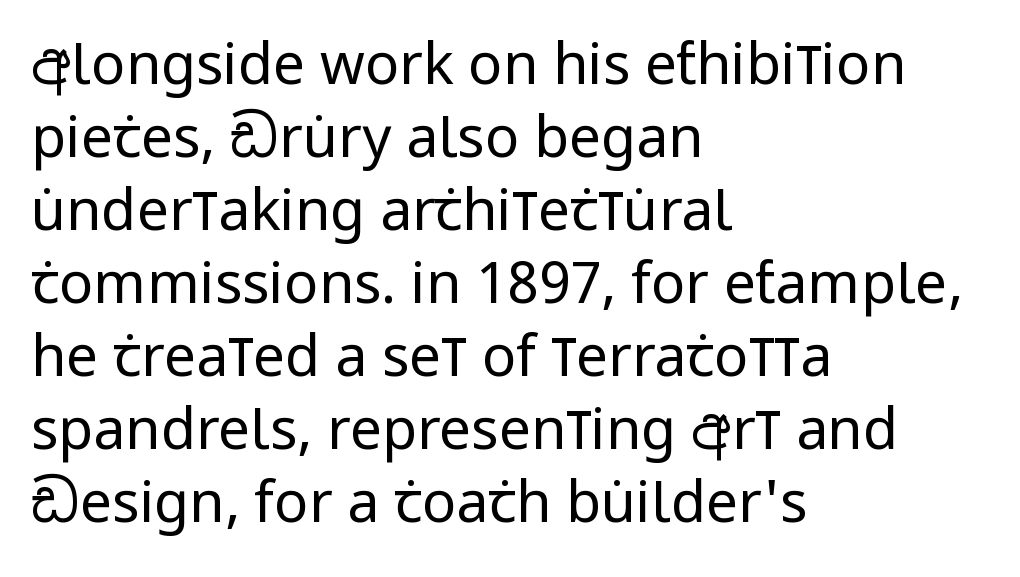
Q: Is the text bold? A: No.
Q: Is the text italic (slanted)? A: No, it is upright.
Q: Is the typeface a serif or a sans-serif typeface? A: Sans-serif.
Q: Is the text underlined? A: No.
Q: How is the paragraph aligned? A: Left-aligned.
Q: Is the spacing between letters normal or unusually wide? A: Normal.
Q: Is the spacing between lines tight, normal or loose? A: Normal.
Q: Width (condensed, normal, or wide)? A: Condensed.
Q: Stroke contrast? A: Low.
Q: x-height? A: Large.
Q: Monospaced? A: No.
